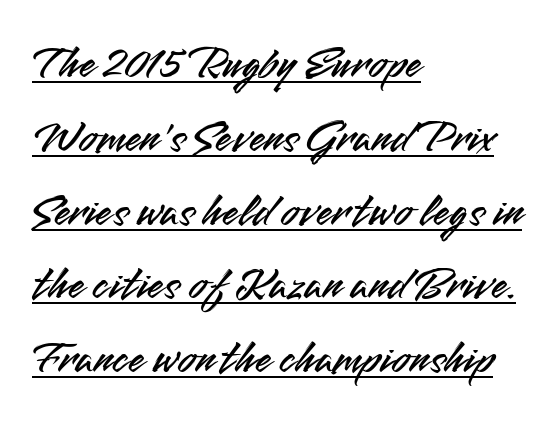
Q: Is the text italic (slanted)? A: Yes.
Q: Is the typeface a serif or a sans-serif typeface? A: Sans-serif.
Q: Is the text underlined? A: Yes.
Q: How is the paragraph aligned? A: Left-aligned.
Q: Is the spacing between letters normal or unusually wide? A: Normal.
Q: Is the spacing between lines tight, normal or loose? A: Normal.
Q: Width (condensed, normal, or wide)? A: Normal.
Q: Stroke contrast? A: Medium.
Q: x-height? A: Small.
Q: Monospaced? A: No.
